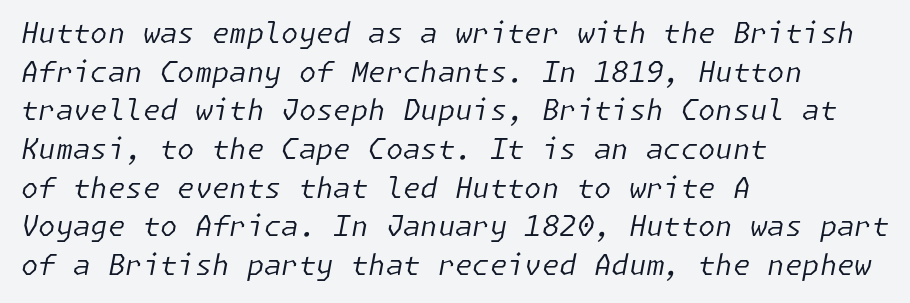
The lines are quadded left. The strokes are not fattened; the text isn't bold. If you drew a line through each stem, it would be angled. The line texture is even and compact thanks to regular tracking.
